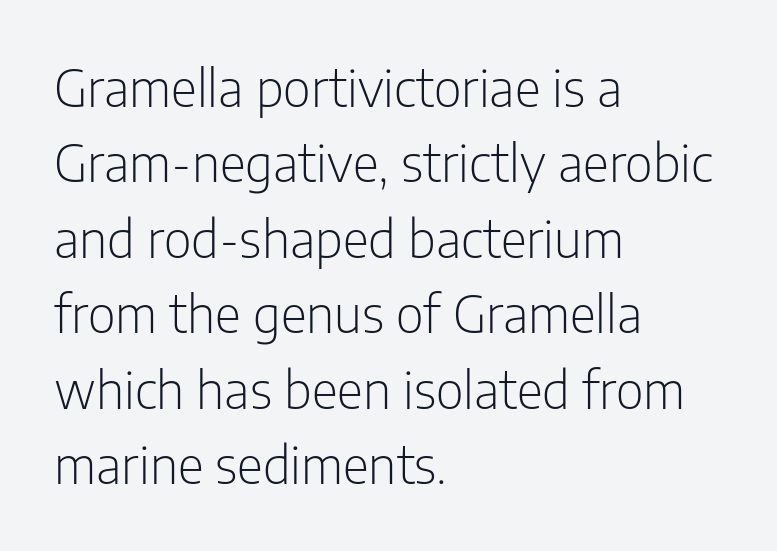
{"serif": "no", "italic": "no", "bold": "no", "weight": "light", "width": "condensed", "stroke_contrast": "low", "x_height": "medium", "monospaced": "no", "underline": "no", "align": "left", "line_spacing": "normal", "line_spacing_ratio": 1.48, "letter_spacing": "normal", "letter_spacing_em": 0.0, "glyph_px": 51}
